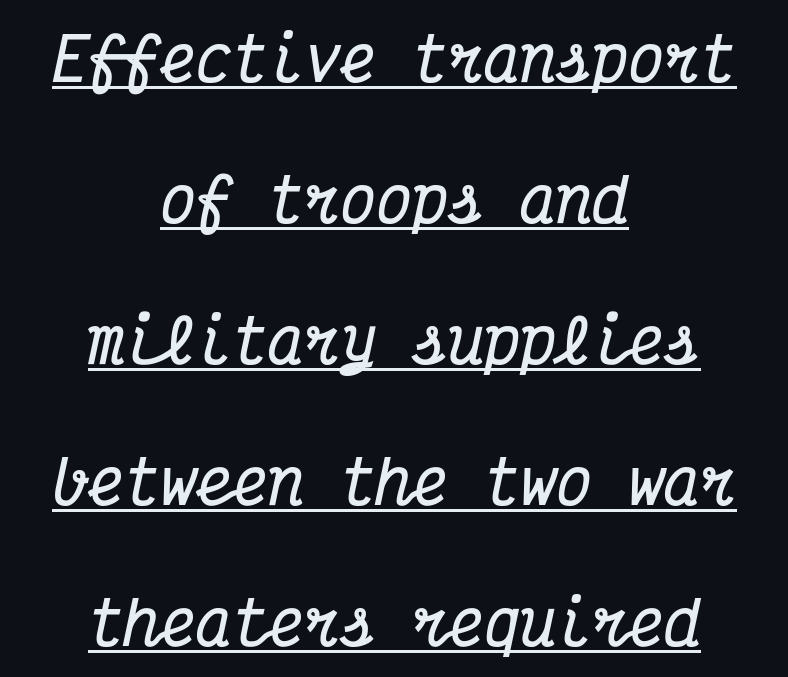
The image shows 60 px bold, condensed serif type, italic (leaning right), monospaced; set centered, loose line spacing (2.35x), normal letter spacing, underlined; medium stroke contrast and a medium x-height.
